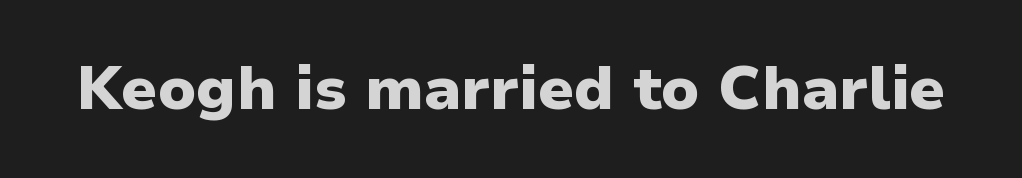
{"serif": "no", "italic": "no", "bold": "yes", "weight": "heavy", "width": "normal", "stroke_contrast": "low", "x_height": "medium", "monospaced": "no", "underline": "no", "letter_spacing": "normal", "letter_spacing_em": 0.0, "glyph_px": 61}
